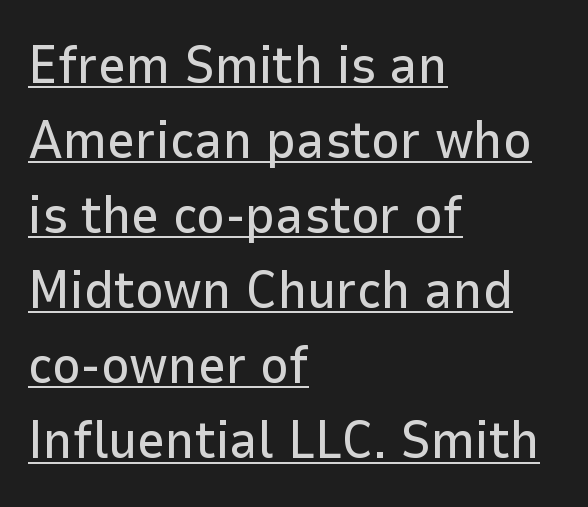
Whoever set this chose a conventional vertical rhythm. This rendering leaves character spacing at its baseline value. Type style note: lacks serifs. Caption: lettering with a line underneath.
